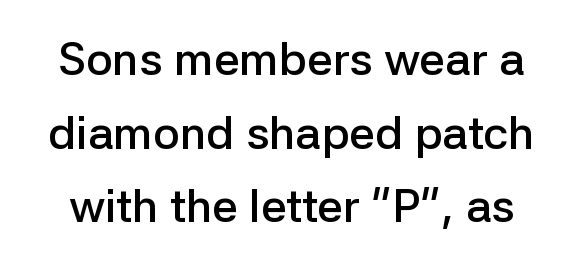
Q: Is the text bold? A: Semi-bold.
Q: Is the text italic (slanted)? A: No, it is upright.
Q: Is the typeface a serif or a sans-serif typeface? A: Sans-serif.
Q: Is the text underlined? A: No.
Q: Is the spacing between letters normal or unusually wide? A: Normal.
Q: Is the spacing between lines tight, normal or loose? A: Normal.
Q: Width (condensed, normal, or wide)? A: Normal.
Q: Stroke contrast? A: Low.
Q: x-height? A: Medium.
Q: Monospaced? A: No.
